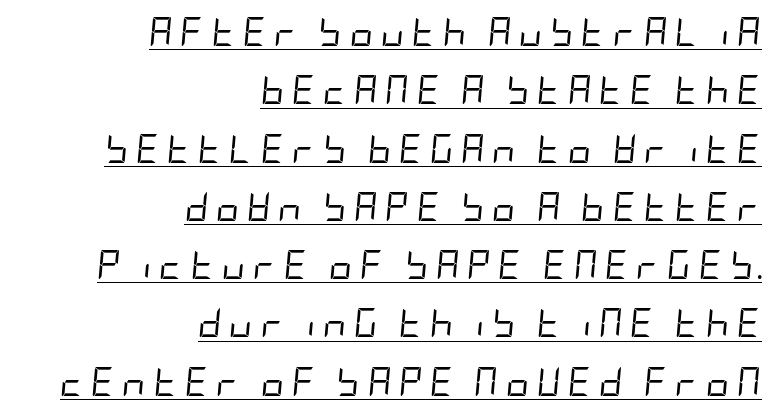
Q: Is the text bold? A: No.
Q: Is the text italic (slanted)? A: Yes, it leans right by about 5 degrees.
Q: Is the text underlined? A: Yes.
Q: How is the paragraph aligned? A: Right-aligned.
Q: Is the spacing between letters normal or unusually wide? A: Unusually wide.
Q: Is the spacing between lines tight, normal or loose? A: Loose.
Q: Width (condensed, normal, or wide)? A: Condensed.
Q: Stroke contrast? A: Low.
Q: x-height? A: Large.
